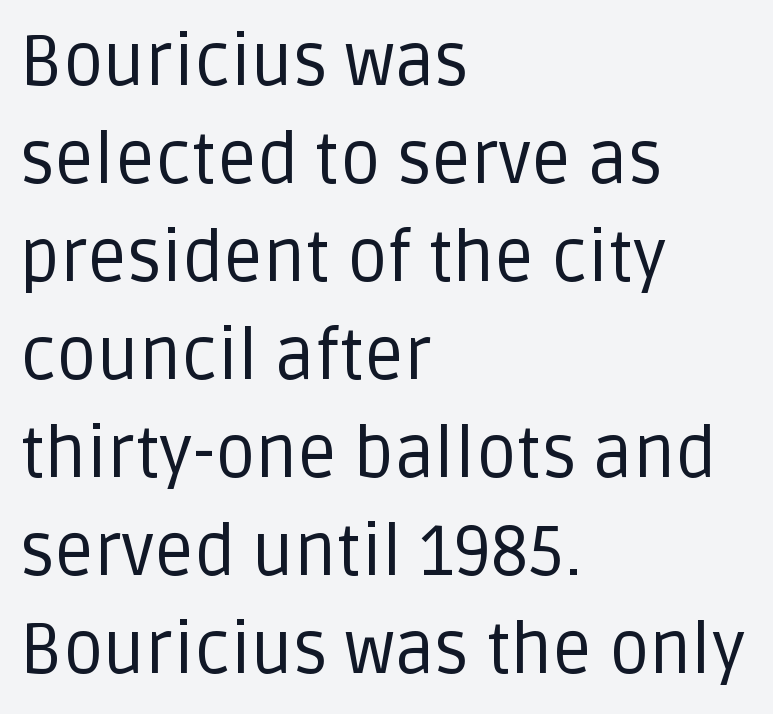
The compositor pushed each line to the left boundary. The face used here is a sans, in the tradition of grotesques and geometrics. The font's upright variant was chosen for this text. Do the characters align in a grid? No, the font is proportional. The rendering keeps characters at their native spacing.
